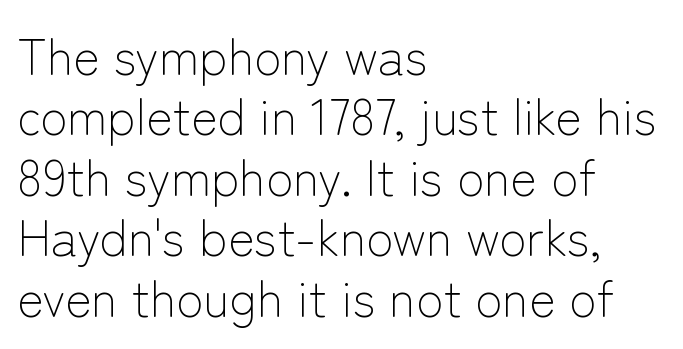
This is sans-serif lettering, the kind often seen on screens and signage. Does extra space separate the letters? No, they use regular spacing. Leftover space on each line is placed entirely after the last word. Note the varied advance widths — an 'i' is clearly narrower than an 'm'. Stroke mass is kept to a normal reading level or below. The lettering stays uniformly vertical, giving the passage a roman look.
